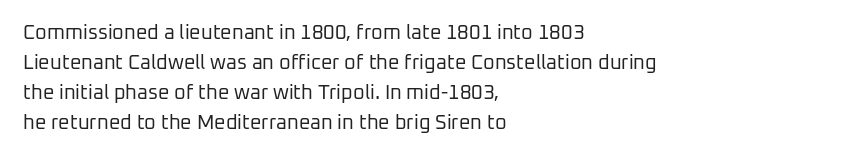
The image shows 20 px text type, upright; set left-aligned, normal line spacing (1.5x), normal letter spacing, not underlined.
